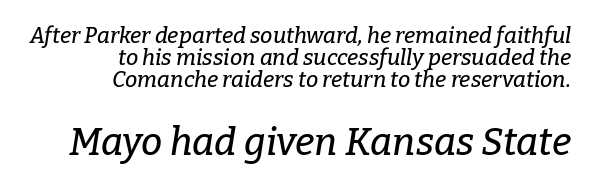
Q: Is the text italic (slanted)? A: Yes, it leans right by about 9 degrees.
Q: Is the typeface a serif or a sans-serif typeface? A: Serif.
Q: Is the text underlined? A: No.
Q: How is the paragraph aligned? A: Right-aligned.
Q: Is the spacing between letters normal or unusually wide? A: Normal.
Q: Is the spacing between lines tight, normal or loose? A: Tight.
Q: Which block of text is set in a larger size, the first (top) or the second (bottom)? A: The second (bottom) one.
Q: Width (condensed, normal, or wide)? A: Normal.
Q: Stroke contrast? A: Low.
Q: x-height? A: Medium.
Q: Monospaced? A: No.
